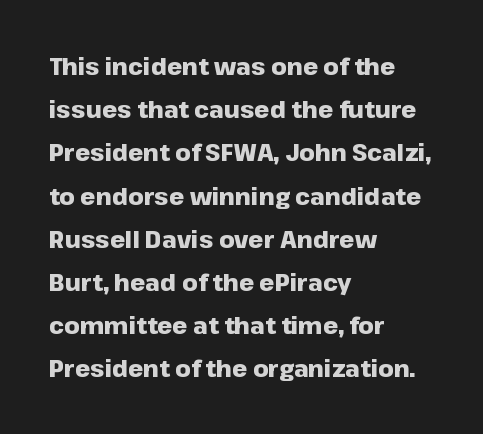
{"italic": "no", "bold": "yes", "underline": "no", "align": "left", "line_spacing_ratio": 1.8, "letter_spacing": "normal", "letter_spacing_em": 0.0, "glyph_px": 24}
